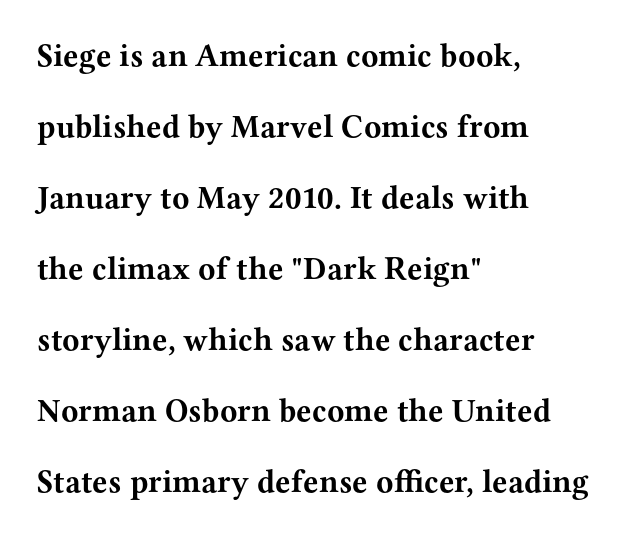
In terms of leading, this rendering errs on the spacious side. Tracking value appears to be zero — textbook default spacing. Decoration check: the copy has no underline. Notice how the passage keeps a crisp vertical edge on the left only. Its strokes are broad and dark, the hallmark of bold type.
